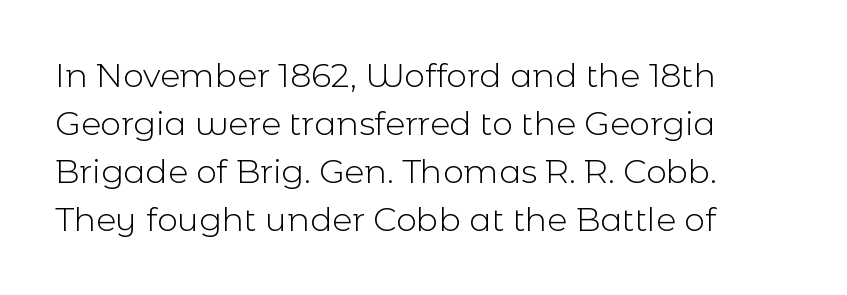
The image shows 33 px light sans-serif type, upright; set left-aligned, normal line spacing (1.45x), normal letter spacing, not underlined; a medium x-height.
